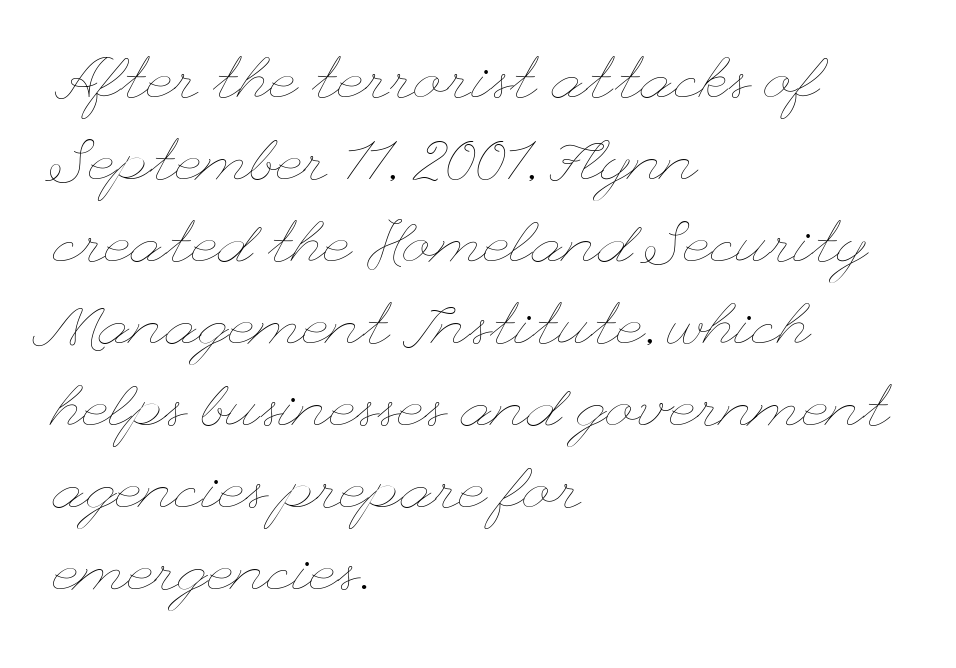
{"bold": "no", "weight": "thin", "width": "wide", "stroke_contrast": "low", "x_height": "small", "underline": "no", "align": "left", "line_spacing": "normal", "line_spacing_ratio": 1.39, "letter_spacing": "normal", "letter_spacing_em": 0.0, "glyph_px": 59}
